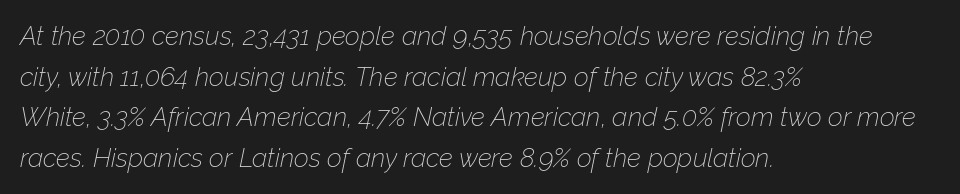
Q: Is the text bold? A: No.
Q: Is the text italic (slanted)? A: Yes, it leans right by about 12 degrees.
Q: Is the text underlined? A: No.
Q: How is the paragraph aligned? A: Left-aligned.
Q: Is the spacing between letters normal or unusually wide? A: Normal.
Q: Is the spacing between lines tight, normal or loose? A: Normal.
